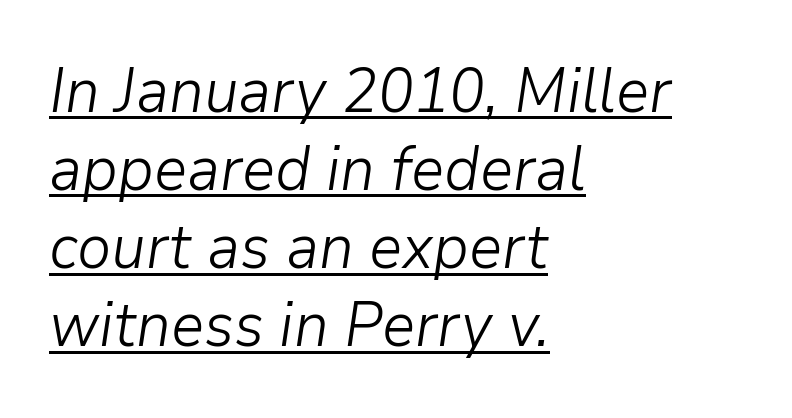
The image shows 62 px light type, italic (leaning right); set left-aligned, normal line spacing (1.26x), normal letter spacing, underlined; low stroke contrast and a medium x-height.
